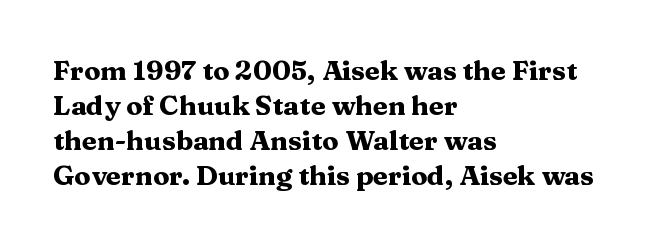
{"italic": "no", "bold": "yes", "underline": "no", "align": "left", "line_spacing": "normal", "line_spacing_ratio": 1.3, "letter_spacing": "normal", "letter_spacing_em": 0.0, "glyph_px": 27}
